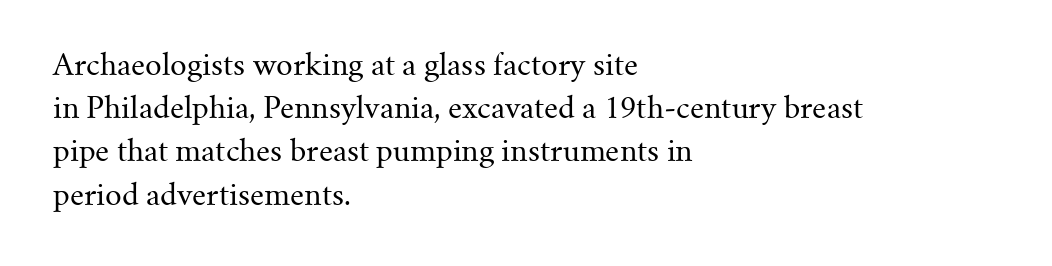
Q: Is the text bold? A: No.
Q: Is the text italic (slanted)? A: No, it is upright.
Q: Is the typeface a serif or a sans-serif typeface? A: Serif.
Q: Is the text underlined? A: No.
Q: How is the paragraph aligned? A: Left-aligned.
Q: Is the spacing between letters normal or unusually wide? A: Normal.
Q: Is the spacing between lines tight, normal or loose? A: Normal.
Q: Width (condensed, normal, or wide)? A: Normal.
Q: Stroke contrast? A: Medium.
Q: x-height? A: Small.
Q: Monospaced? A: No.
